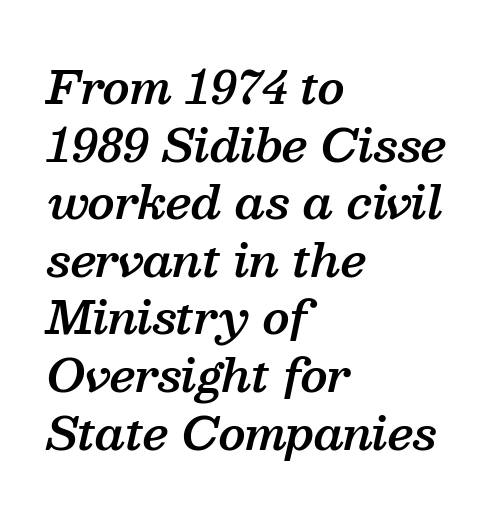
{"serif": "yes", "italic": "yes", "lean": "right", "slant_degrees": 13, "bold": "semi", "weight": "semibold", "width": "normal", "stroke_contrast": "medium", "x_height": "medium", "monospaced": "no", "underline": "no", "align": "left", "line_spacing": "normal", "line_spacing_ratio": 1.28, "letter_spacing": "normal", "letter_spacing_em": 0.0, "glyph_px": 45}
